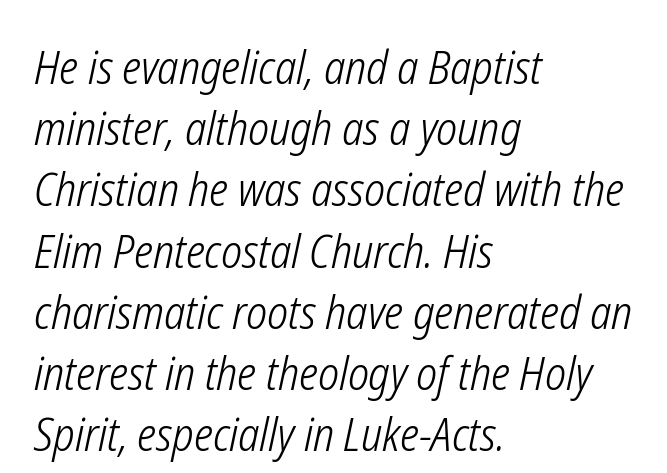
Q: Is the text bold? A: No.
Q: Is the text italic (slanted)? A: Yes, it leans right by about 12 degrees.
Q: Is the text underlined? A: No.
Q: How is the paragraph aligned? A: Left-aligned.
Q: Is the spacing between letters normal or unusually wide? A: Normal.
Q: Is the spacing between lines tight, normal or loose? A: Normal.
Q: Width (condensed, normal, or wide)? A: Condensed.
Q: Stroke contrast? A: Low.
Q: x-height? A: Medium.
Q: Monospaced? A: No.
